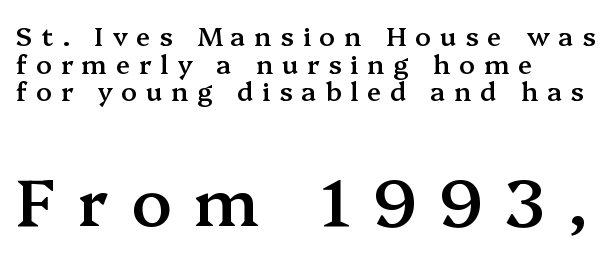
{"serif": "yes", "italic": "no", "bold": "semi", "weight": "semibold", "width": "normal", "stroke_contrast": "medium", "x_height": "medium", "monospaced": "no", "underline": "no", "align": "left", "line_spacing": "tight", "line_spacing_ratio": 1.06, "letter_spacing": "wide", "letter_spacing_em": 0.34, "larger_block": "second", "size_ratio": 2.54, "glyph_px": 66}
